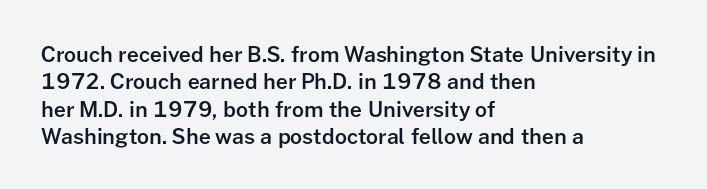
Q: Is the text bold? A: Semi-bold.
Q: Is the text italic (slanted)? A: No, it is upright.
Q: Is the text underlined? A: No.
Q: How is the paragraph aligned? A: Left-aligned.
Q: Is the spacing between letters normal or unusually wide? A: Normal.
Q: Is the spacing between lines tight, normal or loose? A: Normal.
